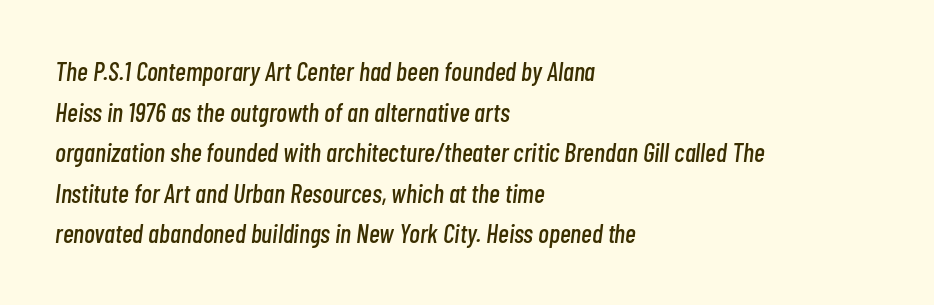
Leftover space on each line is placed entirely after the last word. Words float on clear page, feet unadorned. There's an unmistakable incline to the writing here. Regarding leading, the lines here are spaced in the standard way. Does extra space separate the letters? No, they use regular spacing.
